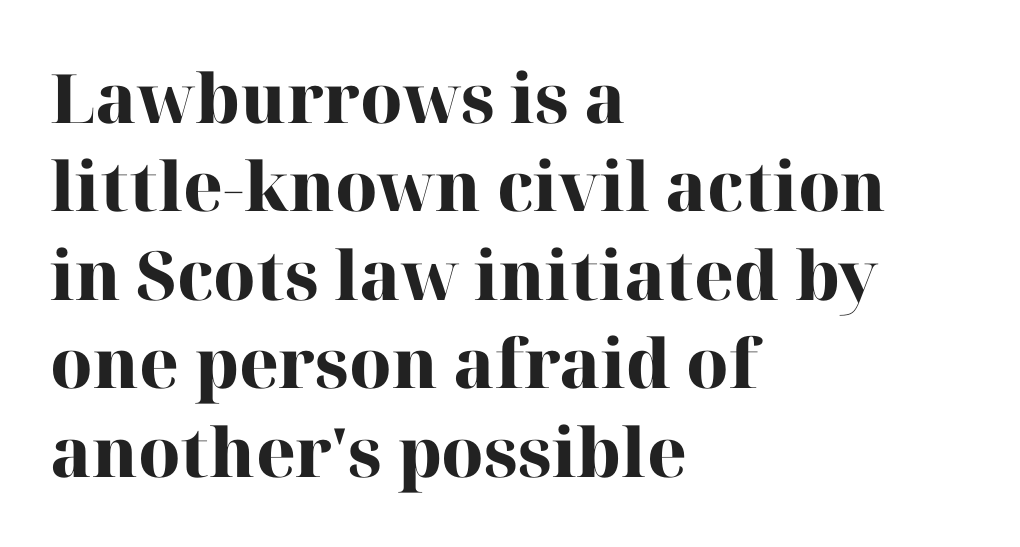
{"serif": "yes", "italic": "no", "bold": "yes", "weight": "heavy", "width": "normal", "stroke_contrast": "high", "x_height": "medium", "monospaced": "no", "underline": "no", "align": "left", "line_spacing": "normal", "line_spacing_ratio": 1.3, "letter_spacing": "normal", "letter_spacing_em": 0.0, "glyph_px": 68}
